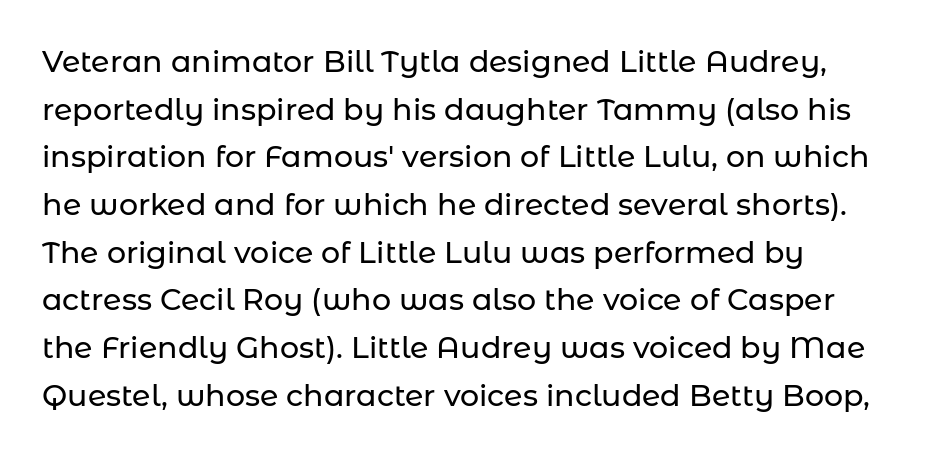
The image shows 30 px sans-serif type, upright; set left-aligned, normal line spacing (1.59x), normal letter spacing, not underlined; low stroke contrast and a medium x-height.
